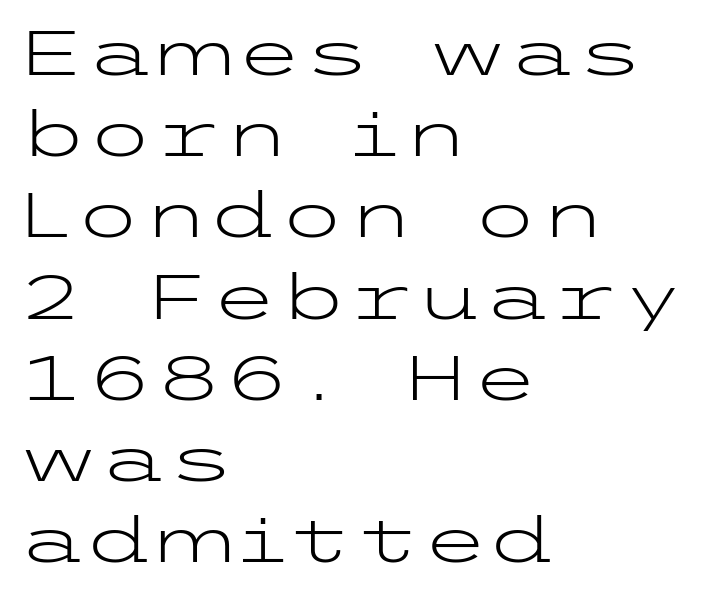
The strip under each line holds only bare page. Spacing between characters is what you'd get straight out of the box. Is the block centered? No — it sits flush against the left margin. These glyphs show unthickened strokes, regular width or finer. A normal amount of white space separates one row of letters from the next.
